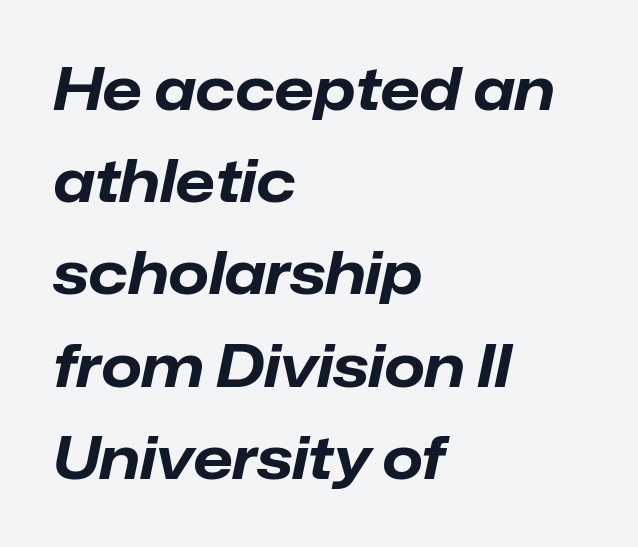
The image shows 58 px bold type, italic (leaning right); set left-aligned, normal line spacing (1.59x), normal letter spacing, not underlined; low stroke contrast and a medium x-height.
